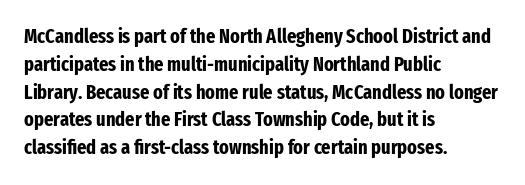
Q: Is the text bold? A: Yes.
Q: Is the text italic (slanted)? A: No, it is upright.
Q: Is the text underlined? A: No.
Q: How is the paragraph aligned? A: Left-aligned.
Q: Is the spacing between letters normal or unusually wide? A: Normal.
Q: Is the spacing between lines tight, normal or loose? A: Normal.
